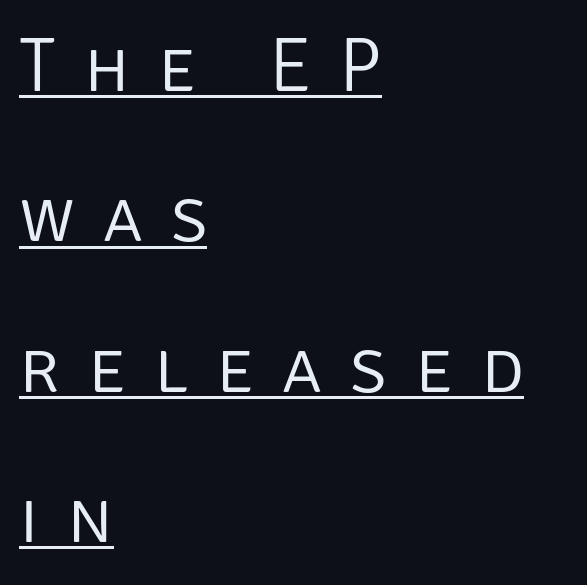
Q: Is the text bold? A: No.
Q: Is the text italic (slanted)? A: No, it is upright.
Q: Is the typeface a serif or a sans-serif typeface? A: Sans-serif.
Q: Is the text underlined? A: Yes.
Q: How is the paragraph aligned? A: Left-aligned.
Q: Is the spacing between letters normal or unusually wide? A: Unusually wide.
Q: Is the spacing between lines tight, normal or loose? A: Loose.
Q: Width (condensed, normal, or wide)? A: Normal.
Q: Stroke contrast? A: Low.
Q: x-height? A: Large.
Q: Monospaced? A: No.
